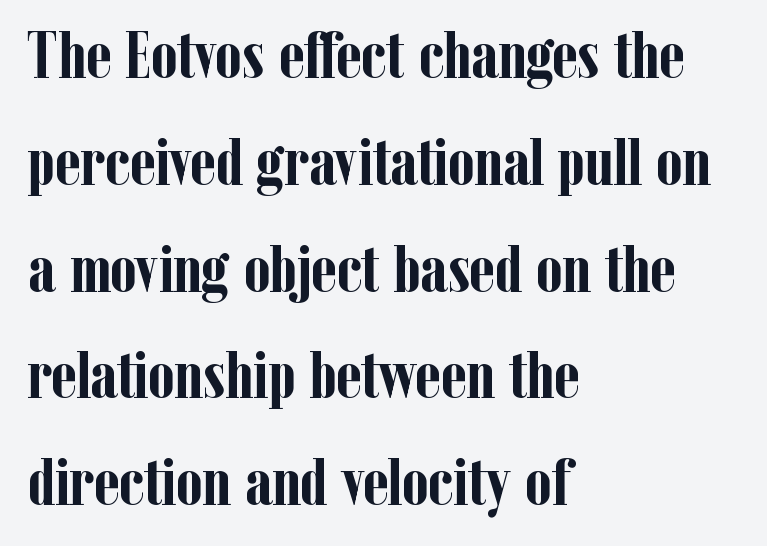
Students, this is bold: see how much ink each stroke carries. Teacher's note: observe the even left margin — that is flush-left alignment. Descender tails drop into unmarked territory. Font category for this specimen: serif.
